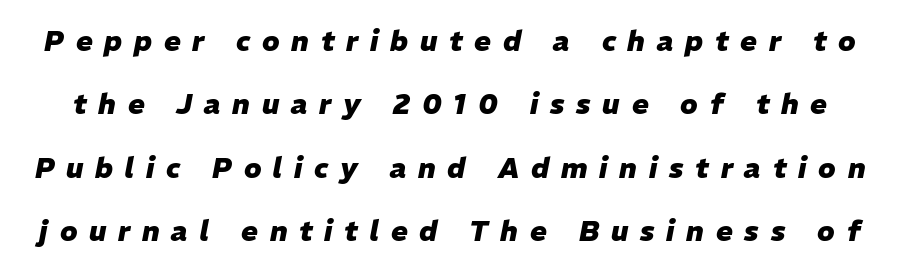
The passage shown has open, widely tracked lettering throughout. Successive baselines arrive slowly, with a big drop between each. Compared with ordinary roman type, these characters are visibly tilted. Is the type bold? Yes — the strokes are clearly thick and heavy.
